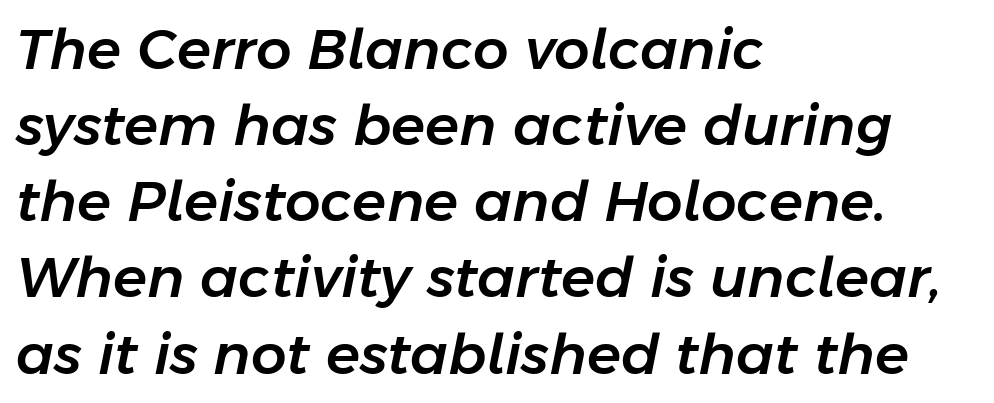
The image shows 56 px text type, italic (leaning right); set left-aligned, normal line spacing (1.36x), normal letter spacing, not underlined; low stroke contrast and a medium x-height.
